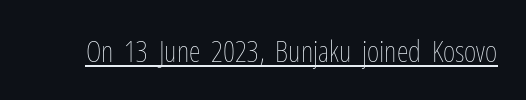
Q: Is the text bold? A: No.
Q: Is the text italic (slanted)? A: No, it is upright.
Q: Is the text underlined? A: Yes.
Q: Is the spacing between letters normal or unusually wide? A: Normal.
Q: Width (condensed, normal, or wide)? A: Condensed.
Q: Stroke contrast? A: Low.
Q: x-height? A: Medium.
Q: Monospaced? A: No.
